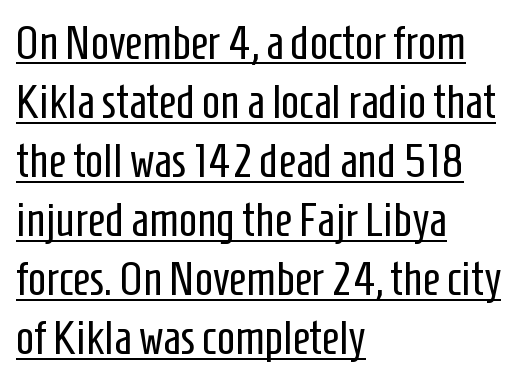
Q: Is the text bold? A: No.
Q: Is the text italic (slanted)? A: No, it is upright.
Q: Is the typeface a serif or a sans-serif typeface? A: Sans-serif.
Q: Is the text underlined? A: Yes.
Q: How is the paragraph aligned? A: Left-aligned.
Q: Is the spacing between letters normal or unusually wide? A: Normal.
Q: Width (condensed, normal, or wide)? A: Condensed.
Q: Stroke contrast? A: Low.
Q: x-height? A: Medium.
Q: Monospaced? A: No.
